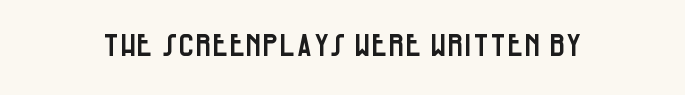
{"serif": "no", "italic": "no", "width": "condensed", "stroke_contrast": "low", "x_height": "large", "monospaced": "no", "underline": "no", "letter_spacing": "normal", "letter_spacing_em": 0.0, "glyph_px": 30}
